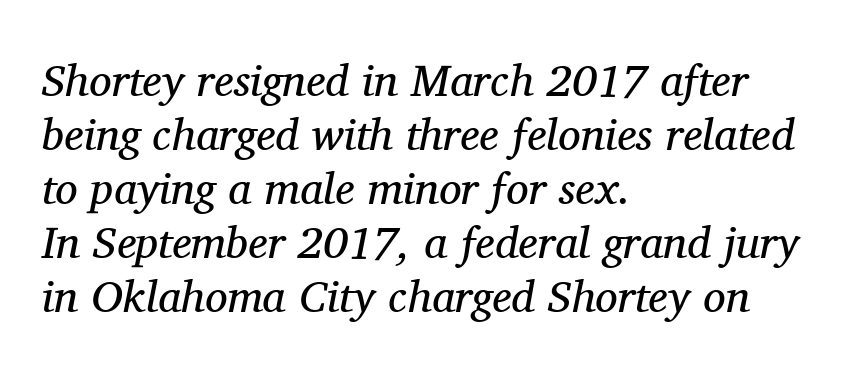
Q: Is the text bold? A: No.
Q: Is the text italic (slanted)? A: Yes, it leans right by about 11 degrees.
Q: Is the typeface a serif or a sans-serif typeface? A: Serif.
Q: Is the text underlined? A: No.
Q: How is the paragraph aligned? A: Left-aligned.
Q: Is the spacing between letters normal or unusually wide? A: Normal.
Q: Width (condensed, normal, or wide)? A: Normal.
Q: Stroke contrast? A: Medium.
Q: x-height? A: Medium.
Q: Monospaced? A: No.
